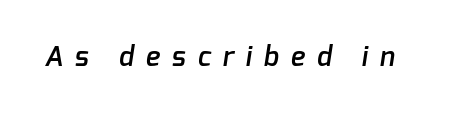
Q: Is the text bold? A: Semi-bold.
Q: Is the text underlined? A: No.
Q: Is the spacing between letters normal or unusually wide? A: Unusually wide.
